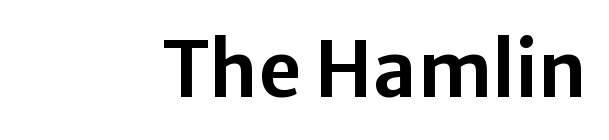
{"serif": "no", "italic": "no", "width": "normal", "stroke_contrast": "low", "x_height": "medium", "monospaced": "no", "underline": "no", "letter_spacing": "normal", "letter_spacing_em": 0.0, "glyph_px": 76}
